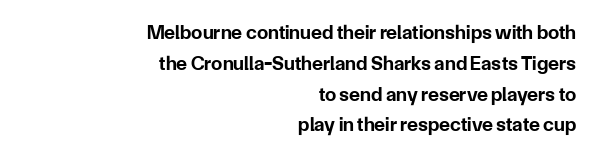
Q: Is the text bold? A: Yes.
Q: Is the text italic (slanted)? A: No, it is upright.
Q: Is the text underlined? A: No.
Q: How is the paragraph aligned? A: Right-aligned.
Q: Is the spacing between letters normal or unusually wide? A: Normal.
Q: Is the spacing between lines tight, normal or loose? A: Normal.
